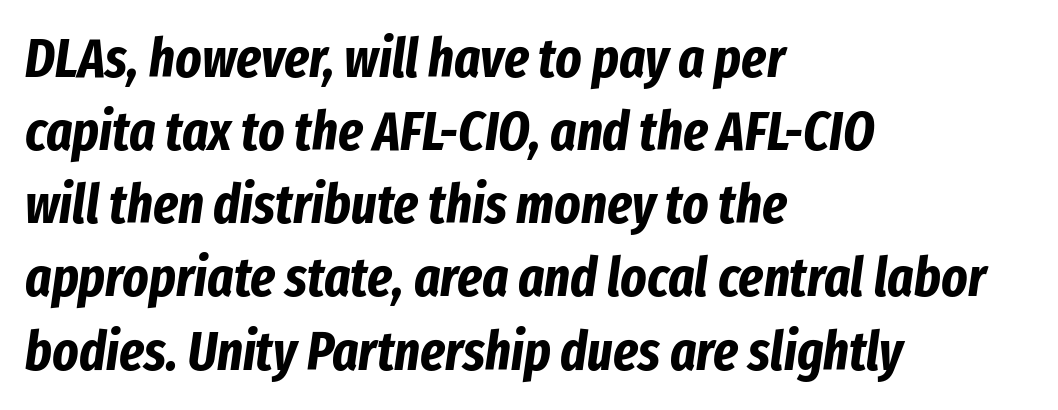
The image shows 55 px bold, condensed type, italic (leaning right); set left-aligned, normal line spacing (1.33x), normal letter spacing, not underlined; low stroke contrast and a medium x-height.
